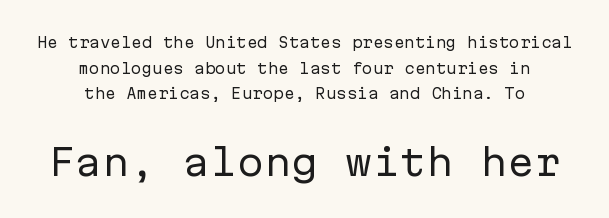
Q: Is the text bold? A: No.
Q: Is the text italic (slanted)? A: No, it is upright.
Q: Is the typeface a serif or a sans-serif typeface? A: Sans-serif.
Q: Is the text underlined? A: No.
Q: How is the paragraph aligned? A: Centered.
Q: Is the spacing between letters normal or unusually wide? A: Normal.
Q: Which block of text is set in a larger size, the first (top) or the second (bottom)? A: The second (bottom) one.
Q: Width (condensed, normal, or wide)? A: Normal.
Q: Stroke contrast? A: Low.
Q: x-height? A: Medium.
Q: Monospaced? A: Yes.
